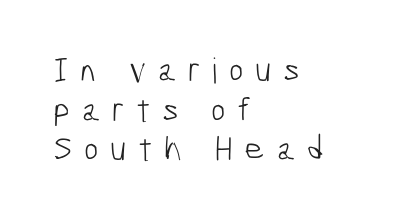
{"serif": "no", "bold": "no", "weight": "light", "width": "condensed", "stroke_contrast": "low", "x_height": "medium", "monospaced": "no", "underline": "no", "align": "left", "line_spacing": "tight", "line_spacing_ratio": 1.13, "letter_spacing": "wide", "letter_spacing_em": 0.33, "glyph_px": 35}
